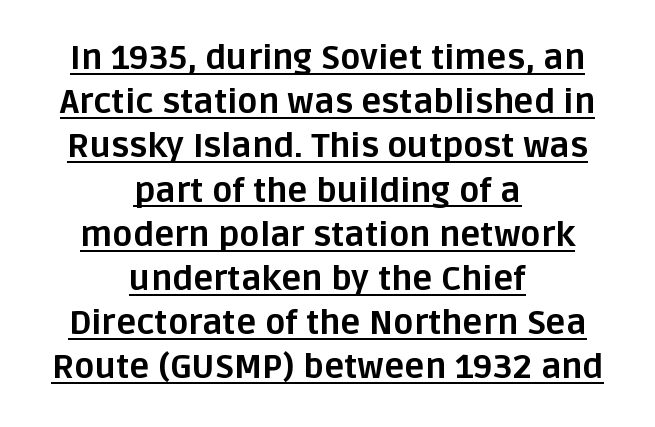
{"serif": "no", "italic": "no", "bold": "yes", "weight": "bold", "width": "normal", "stroke_contrast": "low", "x_height": "large", "monospaced": "no", "underline": "yes", "align": "center", "line_spacing": "normal", "line_spacing_ratio": 1.3, "letter_spacing": "normal", "letter_spacing_em": 0.0, "glyph_px": 34}
